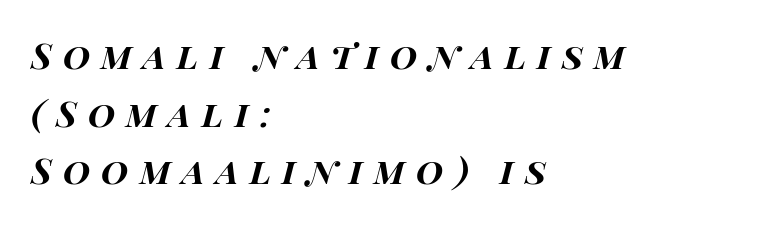
Q: Is the text bold? A: Yes.
Q: Is the text italic (slanted)? A: Yes, it leans right by about 15 degrees.
Q: Is the text underlined? A: No.
Q: How is the paragraph aligned? A: Left-aligned.
Q: Is the spacing between letters normal or unusually wide? A: Unusually wide.
Q: Is the spacing between lines tight, normal or loose? A: Normal.
Q: Width (condensed, normal, or wide)? A: Wide.
Q: Stroke contrast? A: High.
Q: x-height? A: Large.
Q: Monospaced? A: No.
